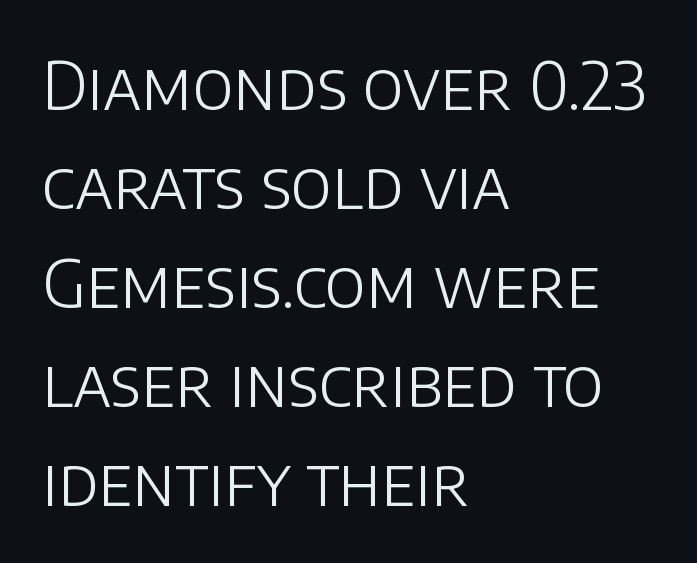
{"serif": "no", "italic": "no", "bold": "no", "weight": "light", "width": "normal", "stroke_contrast": "low", "x_height": "large", "monospaced": "no", "underline": "no", "align": "left", "line_spacing": "normal", "line_spacing_ratio": 1.5, "letter_spacing": "normal", "letter_spacing_em": 0.0, "glyph_px": 66}
